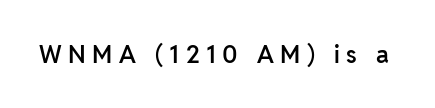
The image shows 24 px text type, upright; set unusually wide letter spacing (+0.27 em), not underlined.
